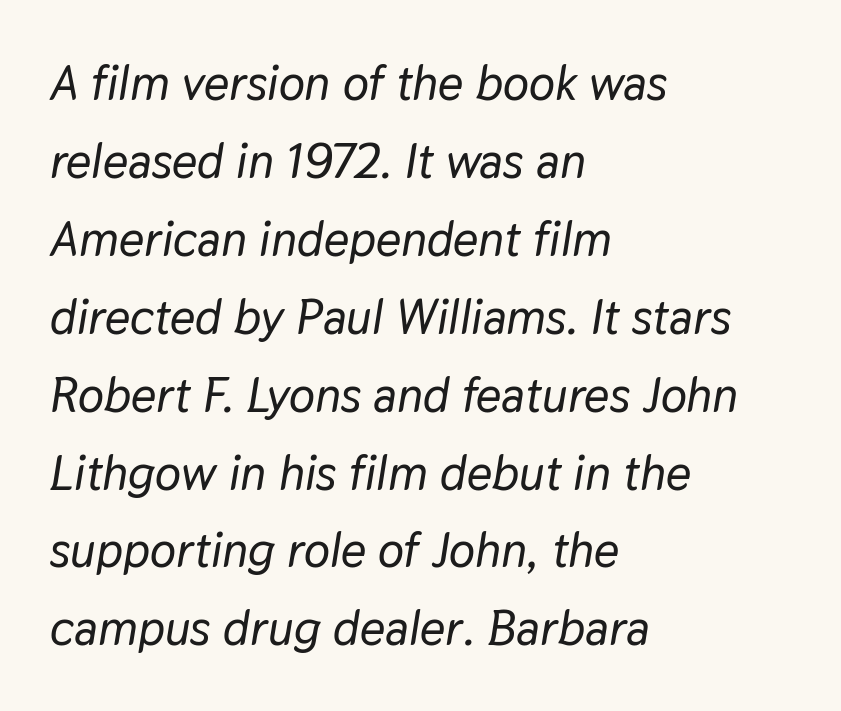
{"italic": "yes", "lean": "right", "slant_degrees": 9, "width": "normal", "stroke_contrast": "low", "x_height": "medium", "monospaced": "no", "underline": "no", "align": "left", "line_spacing": "normal", "line_spacing_ratio": 1.59, "letter_spacing": "normal", "letter_spacing_em": 0.0, "glyph_px": 49}
